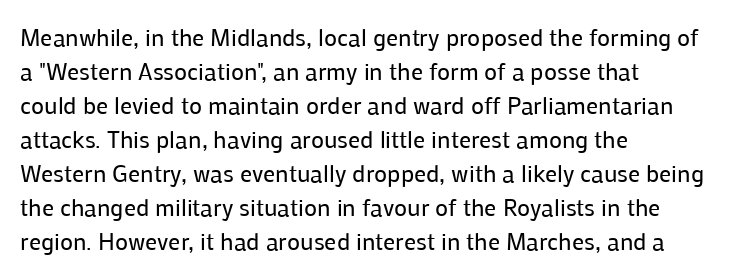
The image shows 24 px text type, upright; set left-aligned, normal line spacing (1.42x), normal letter spacing, not underlined.
